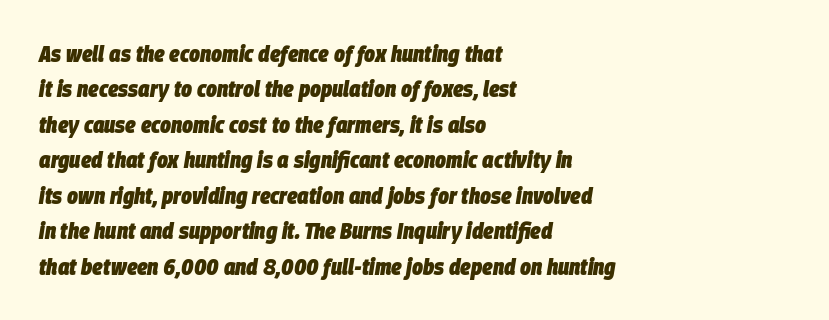
The image shows 23 px bold type, italic (leaning right); set left-aligned, normal line spacing (1.54x), normal letter spacing, not underlined.
